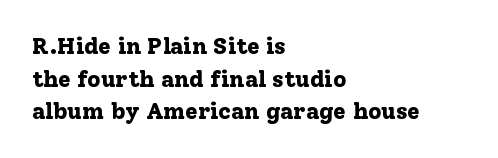
{"italic": "no", "bold": "yes", "underline": "no", "align": "left", "line_spacing": "normal", "line_spacing_ratio": 1.42, "letter_spacing": "normal", "letter_spacing_em": 0.0, "glyph_px": 23}
